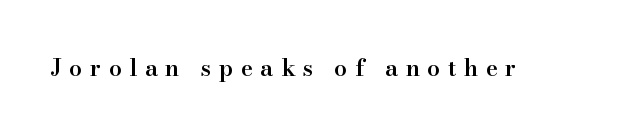
The image shows 23 px text type, upright; set unusually wide letter spacing (+0.33 em), not underlined.
